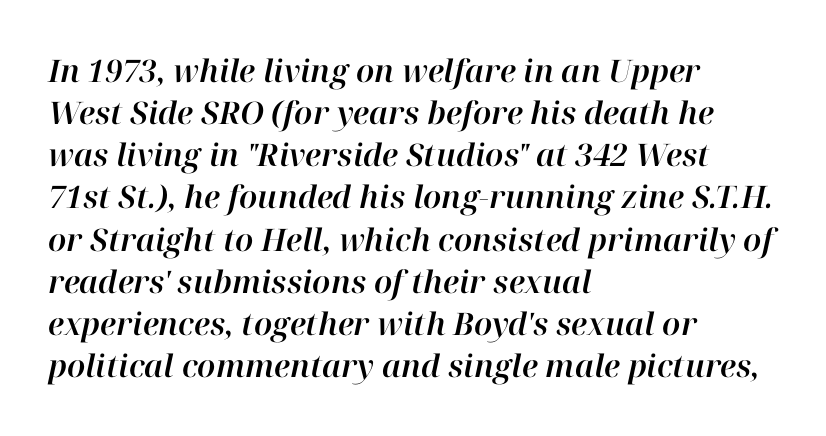
Q: Is the text italic (slanted)? A: Yes, it leans right by about 12 degrees.
Q: Is the text underlined? A: No.
Q: How is the paragraph aligned? A: Left-aligned.
Q: Is the spacing between letters normal or unusually wide? A: Normal.
Q: Is the spacing between lines tight, normal or loose? A: Normal.
Q: Width (condensed, normal, or wide)? A: Normal.
Q: Stroke contrast? A: High.
Q: x-height? A: Medium.
Q: Monospaced? A: No.
